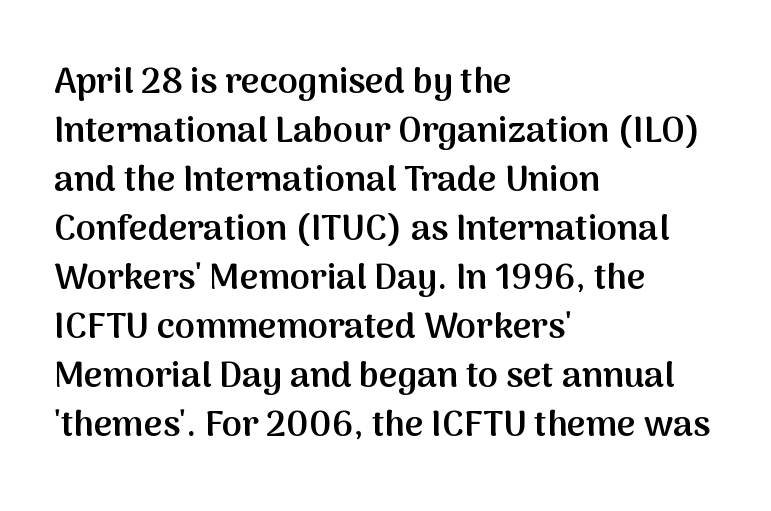
Q: Is the text bold? A: Semi-bold.
Q: Is the text italic (slanted)? A: No, it is upright.
Q: Is the typeface a serif or a sans-serif typeface? A: Sans-serif.
Q: Is the text underlined? A: No.
Q: How is the paragraph aligned? A: Left-aligned.
Q: Is the spacing between letters normal or unusually wide? A: Normal.
Q: Is the spacing between lines tight, normal or loose? A: Normal.
Q: Width (condensed, normal, or wide)? A: Normal.
Q: Stroke contrast? A: Medium.
Q: x-height? A: Medium.
Q: Monospaced? A: No.
